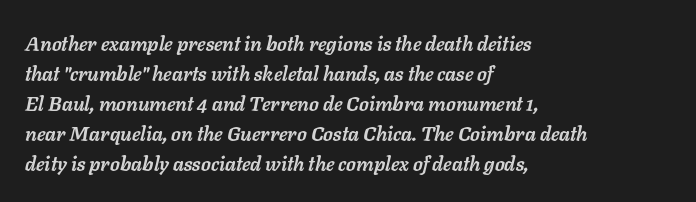
The strokes are fattened all the way to bold. The whole block is typeset with a tilt. The lines sit at an ordinary, default distance from one another. Anything drawn beneath the words? Only blank space. Teacher's note: observe the even left margin — that is flush-left alignment.
